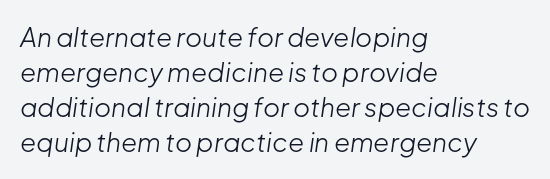
The text carries the slant typical of an italic or oblique font. You could call the tracking neutral — neither tight nor loose. Evenly set lines give the paragraph a standard silhouette. Compared with a typical body face, this is equally light or lighter still.
